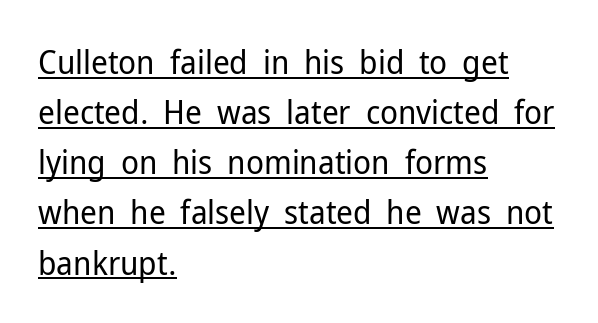
The image shows 33 px regular-weight sans-serif type, upright; set left-aligned, normal line spacing (1.52x), normal letter spacing, underlined; low stroke contrast and a medium x-height.
